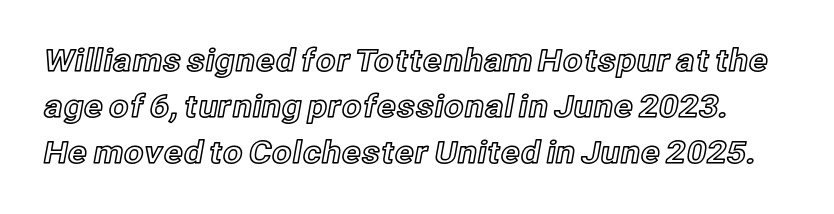
Regarding leading, the lines here are spaced in the standard way. The space beneath each line is pristine and unruled. The gaps between neighbouring characters are ordinary and unremarkable.
